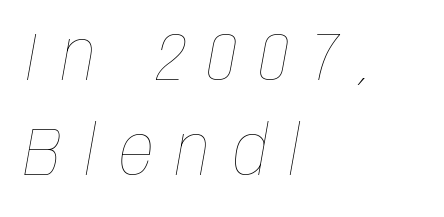
The image shows 69 px thin, condensed type, italic (leaning right); set left-aligned, normal line spacing (1.37x), unusually wide letter spacing (+0.33 em), not underlined; low stroke contrast and a large x-height.
